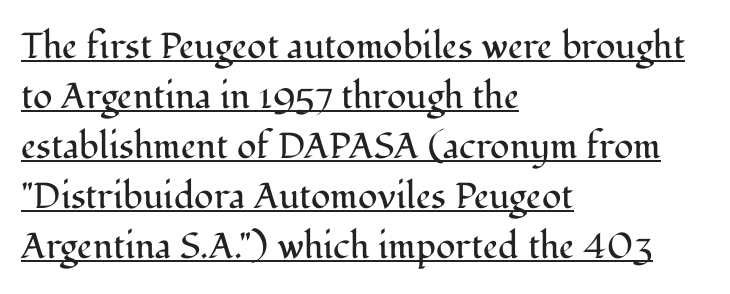
{"serif": "yes", "italic": "no", "bold": "no", "weight": "regular", "width": "normal", "stroke_contrast": "medium", "x_height": "medium", "monospaced": "no", "underline": "yes", "align": "left", "line_spacing": "normal", "line_spacing_ratio": 1.39, "letter_spacing": "normal", "letter_spacing_em": 0.0, "glyph_px": 36}
